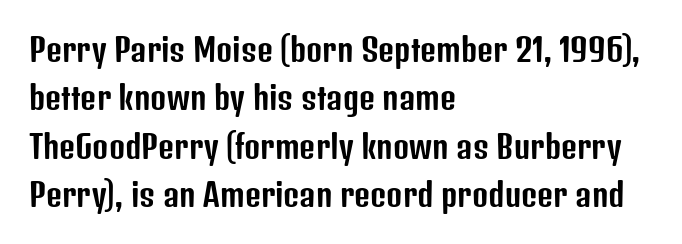
{"serif": "no", "italic": "no", "width": "condensed", "stroke_contrast": "low", "x_height": "medium", "monospaced": "no", "underline": "no", "align": "left", "line_spacing": "normal", "line_spacing_ratio": 1.56, "letter_spacing": "normal", "letter_spacing_em": 0.0, "glyph_px": 31}
